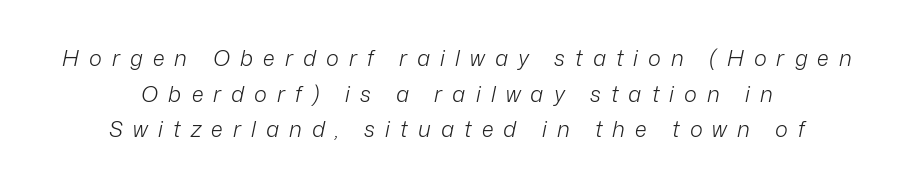
{"italic": "yes", "lean": "right", "slant_degrees": 12, "bold": "no", "underline": "no", "align": "center", "line_spacing": "normal", "line_spacing_ratio": 1.62, "letter_spacing": "wide", "letter_spacing_em": 0.46, "glyph_px": 22}
